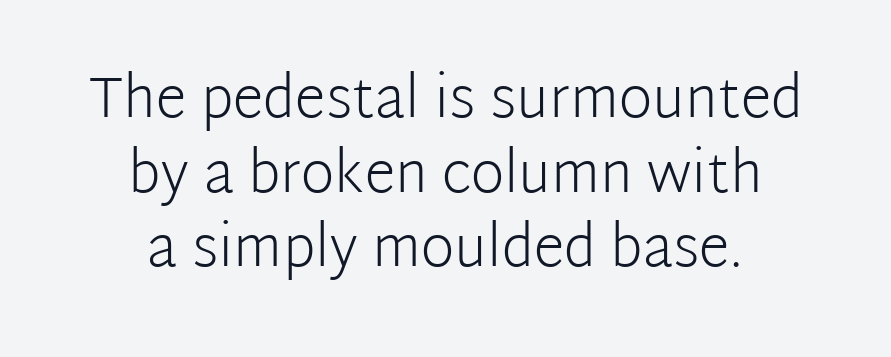
Here the glyphs are tracked normally, forming tight word shapes. Italic? Not at all — the glyphs are vertical. Where is the straight margin? There isn't one; the lines are centered. Check where the strokes stop: nothing finishes them off — pure sans. Varying glyph widths throughout — classic text-font behaviour.
